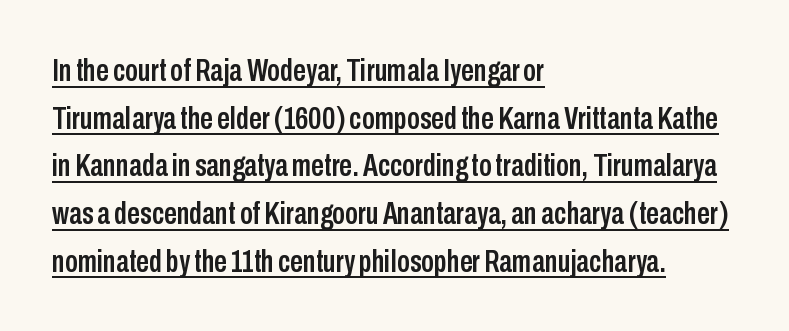
The image shows 32 px condensed sans-serif type, upright; set left-aligned, normal line spacing (1.49x), normal letter spacing, underlined; low stroke contrast and a medium x-height.
